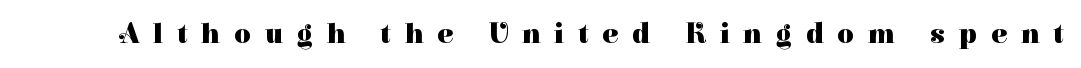
{"serif": "yes", "italic": "no", "bold": "yes", "weight": "heavy", "width": "normal", "stroke_contrast": "high", "x_height": "medium", "monospaced": "no", "underline": "no", "letter_spacing": "wide", "letter_spacing_em": 0.48, "glyph_px": 29}
